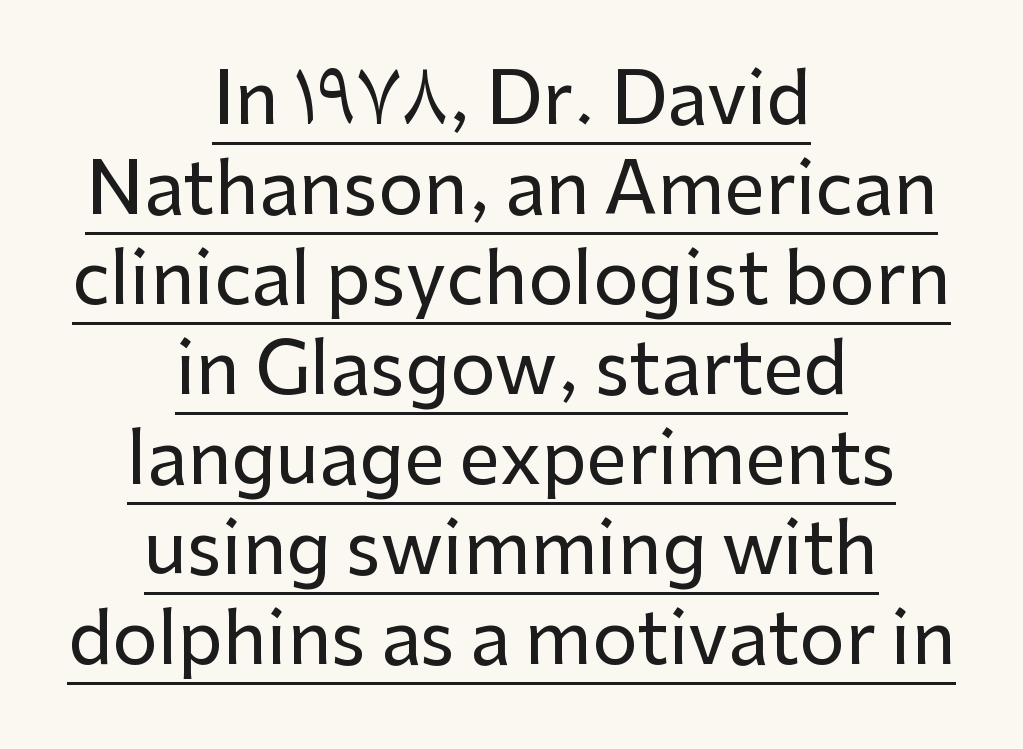
Q: Is the text italic (slanted)? A: No, it is upright.
Q: Is the typeface a serif or a sans-serif typeface? A: Sans-serif.
Q: Is the text underlined? A: Yes.
Q: How is the paragraph aligned? A: Centered.
Q: Is the spacing between letters normal or unusually wide? A: Normal.
Q: Is the spacing between lines tight, normal or loose? A: Normal.
Q: Width (condensed, normal, or wide)? A: Normal.
Q: Stroke contrast? A: Low.
Q: x-height? A: Medium.
Q: Monospaced? A: No.
